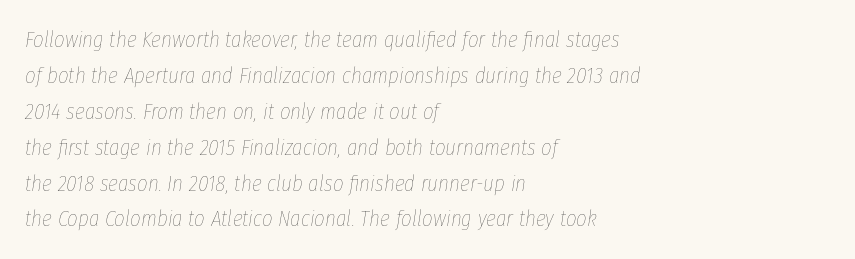
Bold? No — there's no thickening of the strokes. Tall strokes in this sample are angled rather than plumb. This rendering leaves character spacing at its baseline value. A student would call this left alignment; a typographer would say flush left, rag right.
